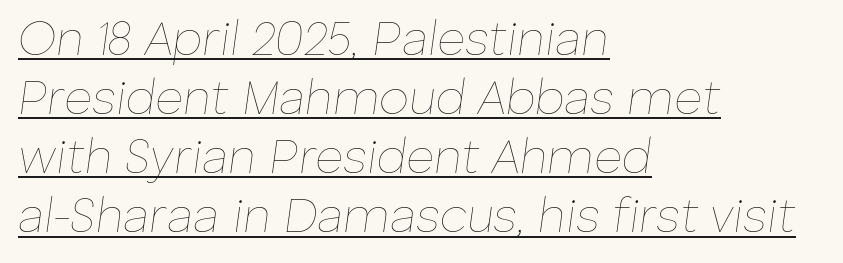
The image shows 48 px thin type, italic (leaning right); set left-aligned, line spacing 1.23x, normal letter spacing, underlined; low stroke contrast and a medium x-height.
